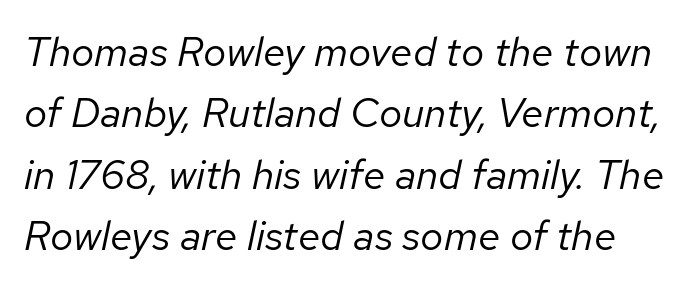
The image shows 41 px regular-weight type, italic (leaning right); set normal line spacing (1.5x), normal letter spacing, not underlined; low stroke contrast and a medium x-height.
